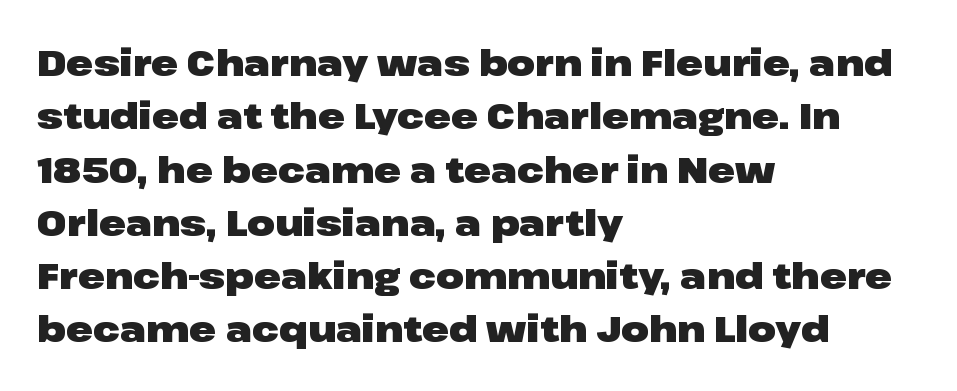
The image shows 36 px heavy, wide sans-serif type, upright; set left-aligned, normal line spacing (1.48x), normal letter spacing, not underlined; low stroke contrast and a medium x-height.
